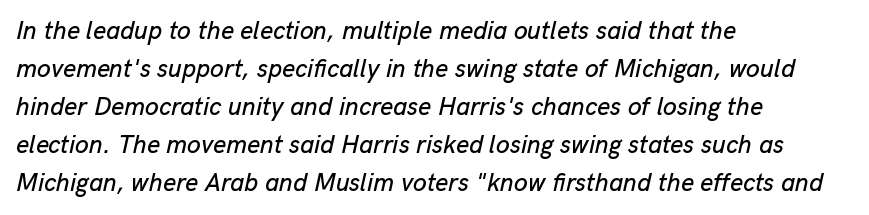
{"italic": "yes", "lean": "right", "slant_degrees": 13, "underline": "no", "align": "left", "line_spacing": "normal", "line_spacing_ratio": 1.52, "letter_spacing": "normal", "letter_spacing_em": 0.0, "glyph_px": 25}
